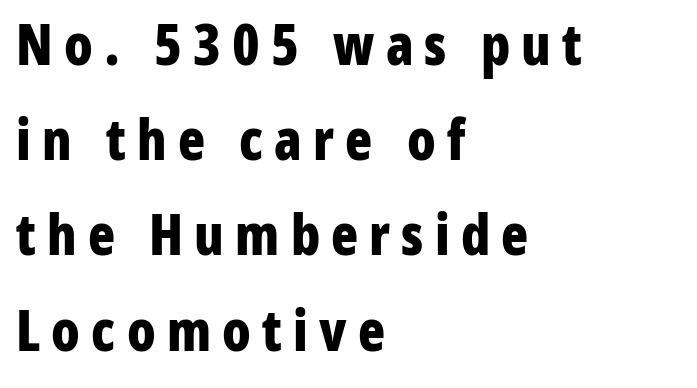
The image shows 56 px bold, condensed sans-serif type, upright; set left-aligned, normal line spacing (1.7x), unusually wide letter spacing (+0.2 em), not underlined; low stroke contrast and a medium x-height.
